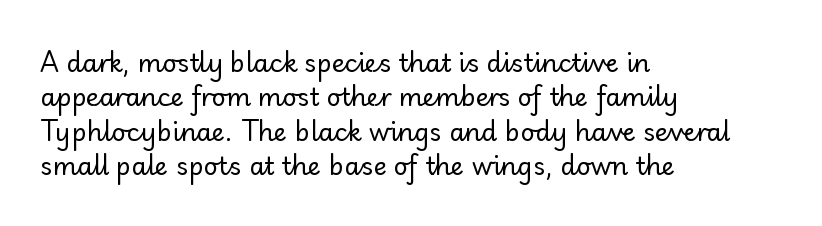
Q: Is the text bold? A: No.
Q: Is the text italic (slanted)? A: No, it is upright.
Q: Is the text underlined? A: No.
Q: How is the paragraph aligned? A: Left-aligned.
Q: Is the spacing between letters normal or unusually wide? A: Normal.
Q: Is the spacing between lines tight, normal or loose? A: Normal.
